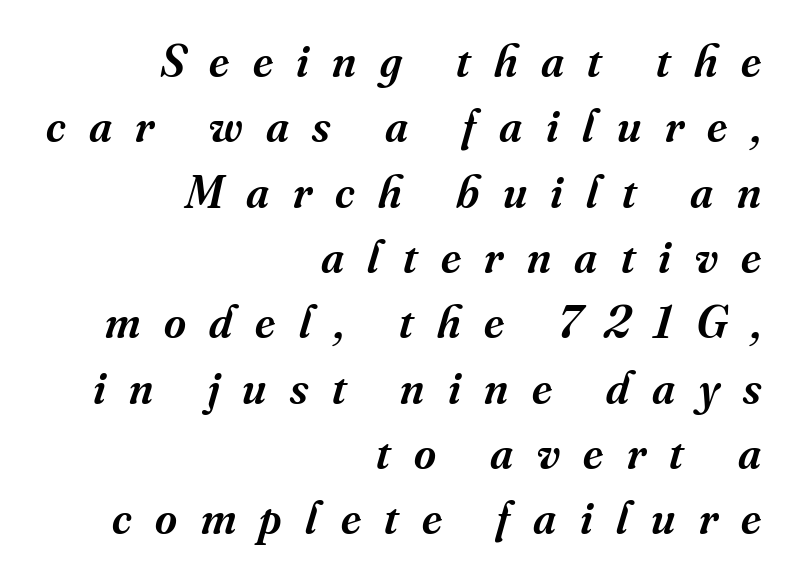
The image shows 47 px semibold serif type, italic (leaning right); set right-aligned, normal line spacing (1.39x), unusually wide letter spacing (+0.5 em), not underlined; medium stroke contrast and a small x-height.
